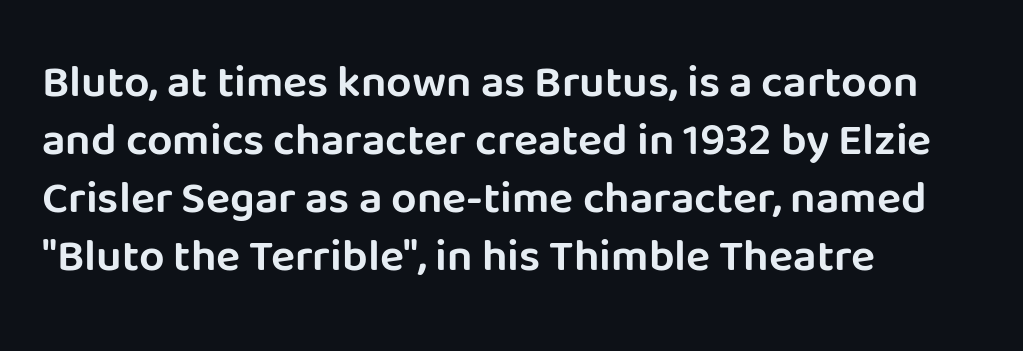
The image shows 45 px sans-serif type, upright; set left-aligned, normal line spacing (1.29x), normal letter spacing, not underlined; low stroke contrast and a large x-height.
